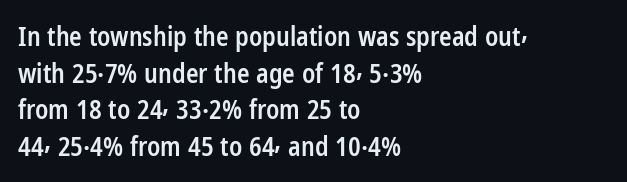
Q: Is the text bold? A: Semi-bold.
Q: Is the text italic (slanted)? A: No, it is upright.
Q: Is the text underlined? A: No.
Q: How is the paragraph aligned? A: Left-aligned.
Q: Is the spacing between letters normal or unusually wide? A: Normal.
Q: Is the spacing between lines tight, normal or loose? A: Normal.
